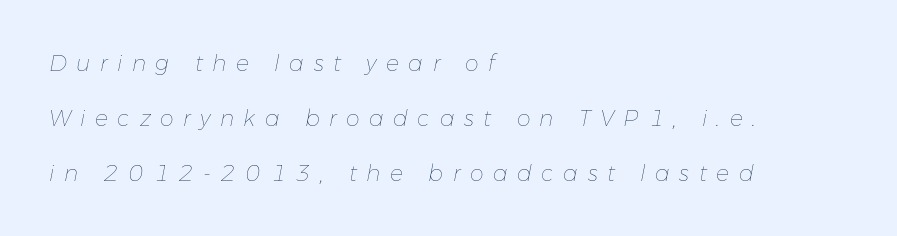
Loosely led — the rows are spread out. What stands out about the letter spacing? Its width — letters are far apart. The passage shown is not underscored anywhere. Emphasis-style slanted type is in use. Line starts are locked; line ends wander.
